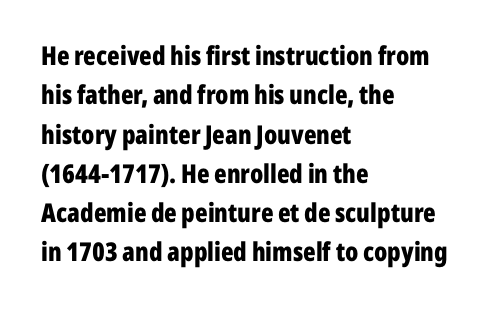
Typeset ragged right — the left edge is the straight one. The passage shown is not underscored anywhere. The lettering stays uniformly vertical, giving the passage a roman look. Short note: letters normally spaced.
